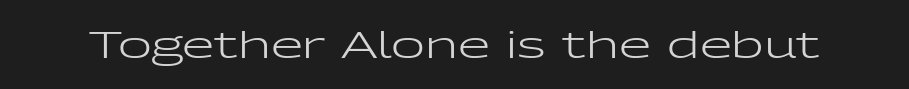
{"serif": "no", "italic": "no", "bold": "no", "weight": "regular", "width": "wide", "stroke_contrast": "low", "x_height": "medium", "monospaced": "no", "underline": "no", "letter_spacing": "normal", "letter_spacing_em": 0.0, "glyph_px": 37}
